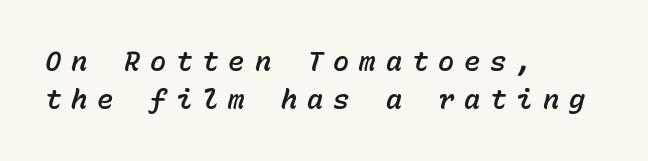
{"italic": "yes", "lean": "right", "slant_degrees": 15, "underline": "no", "align": "left", "line_spacing": "normal", "line_spacing_ratio": 1.4, "letter_spacing": "wide", "letter_spacing_em": 0.37, "glyph_px": 27}
